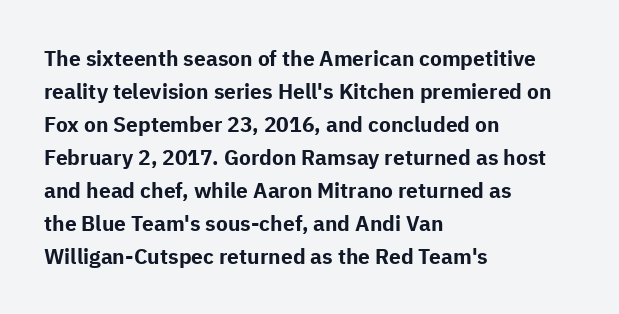
The image shows 21 px bold type, upright; set left-aligned, normal line spacing (1.57x), normal letter spacing, not underlined.
